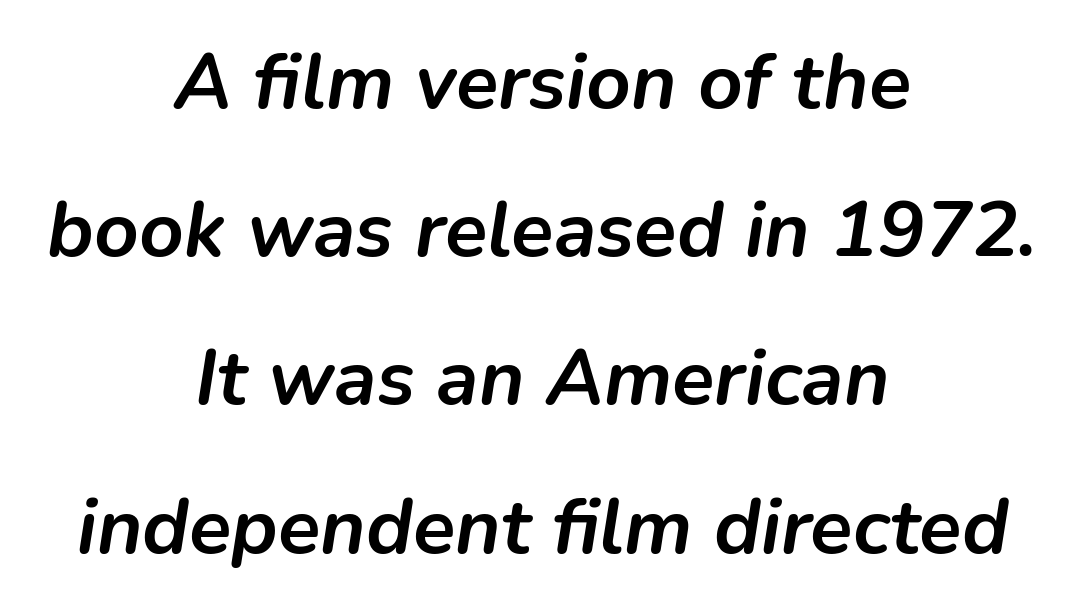
The image shows 78 px semibold type, italic (leaning right); set centered, loose line spacing (1.9x), normal letter spacing, not underlined; low stroke contrast and a medium x-height.
